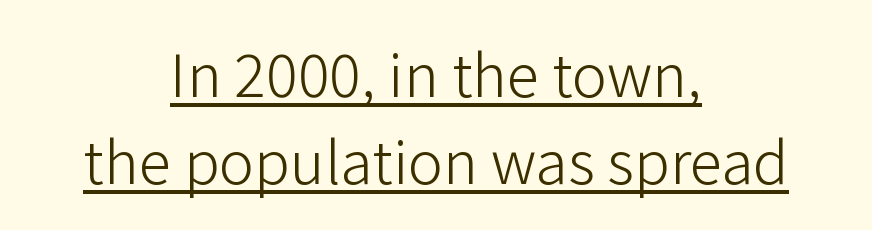
{"serif": "no", "italic": "no", "bold": "no", "weight": "light", "width": "normal", "stroke_contrast": "low", "x_height": "medium", "monospaced": "no", "underline": "yes", "align": "center", "line_spacing": "normal", "line_spacing_ratio": 1.48, "letter_spacing": "normal", "letter_spacing_em": 0.0, "glyph_px": 59}
